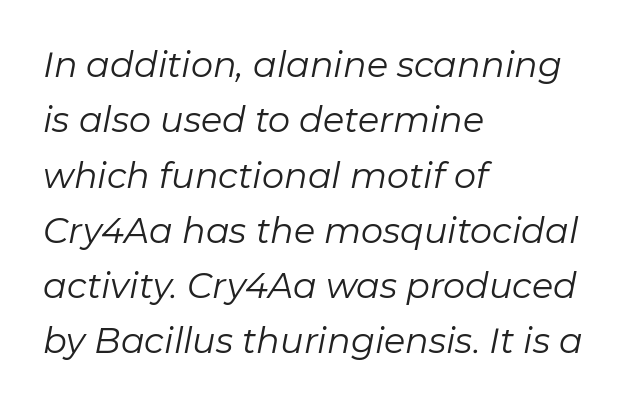
Do the characters align in a grid? No, the font is proportional. Compared with typical paragraphs, the rows here are spaced about the same. Every row of glyphs begins at an identical x-position on the left. You could call the tracking neutral — neither tight nor loose. Plain, unruled lines of type.
